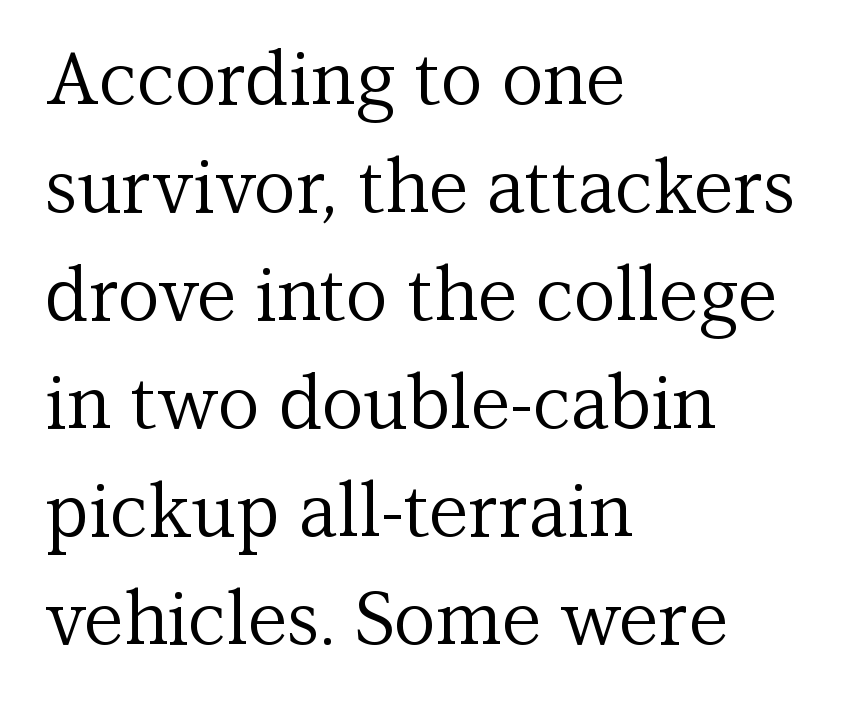
Q: Is the text bold? A: No.
Q: Is the text italic (slanted)? A: No, it is upright.
Q: Is the typeface a serif or a sans-serif typeface? A: Serif.
Q: Is the text underlined? A: No.
Q: How is the paragraph aligned? A: Left-aligned.
Q: Is the spacing between letters normal or unusually wide? A: Normal.
Q: Is the spacing between lines tight, normal or loose? A: Normal.
Q: Width (condensed, normal, or wide)? A: Normal.
Q: Stroke contrast? A: Medium.
Q: x-height? A: Medium.
Q: Monospaced? A: No.
